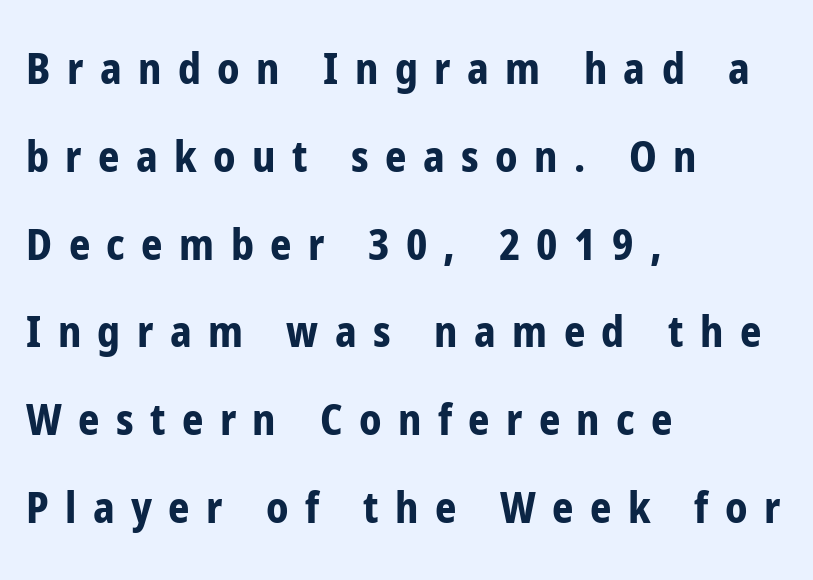
The image shows 42 px bold, condensed sans-serif type, upright; set left-aligned, loose line spacing (2.09x), unusually wide letter spacing (+0.39 em), not underlined; low stroke contrast and a medium x-height.
